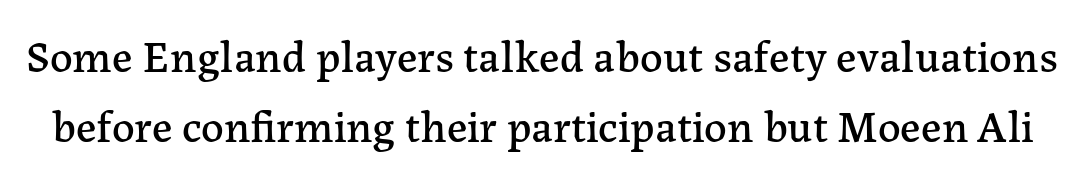
{"serif": "yes", "italic": "no", "width": "normal", "stroke_contrast": "low", "x_height": "medium", "monospaced": "no", "underline": "no", "line_spacing": "normal", "line_spacing_ratio": 1.55, "letter_spacing": "normal", "letter_spacing_em": 0.0, "glyph_px": 45}
